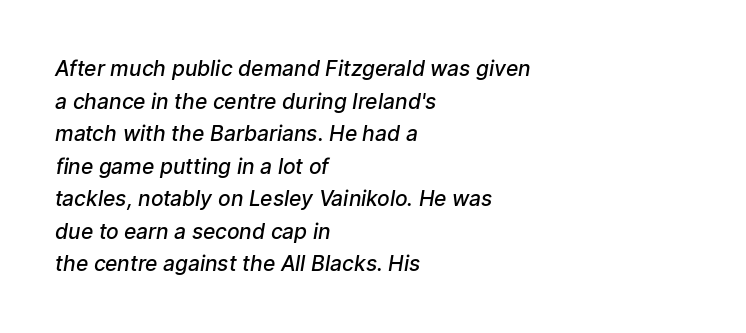
Letter spacing: default. Its strokes are somewhat broadened, the hallmark of semibold type. Each new line begins a customary step beneath the previous one. The zone under the glyphs is completely vacant.
